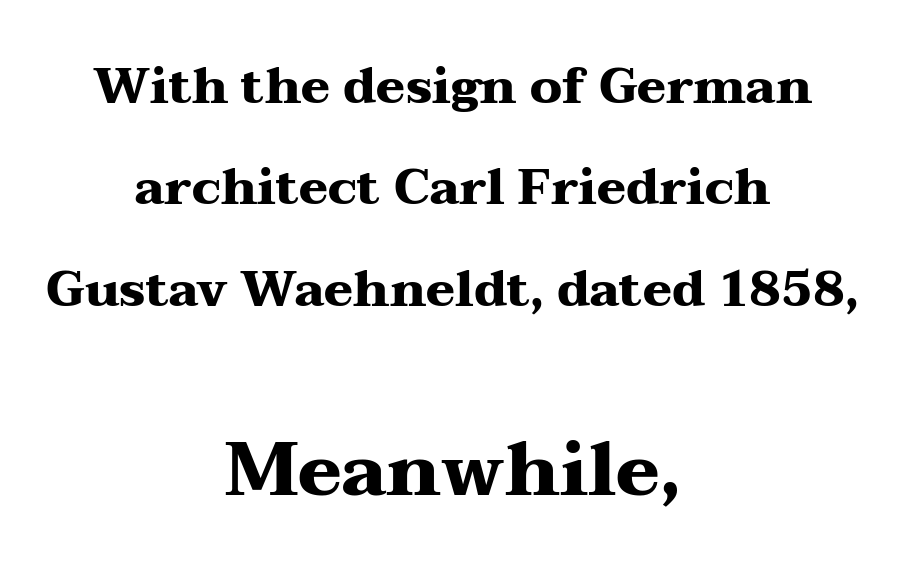
{"serif": "yes", "italic": "no", "bold": "yes", "weight": "heavy", "width": "wide", "stroke_contrast": "medium", "x_height": "medium", "monospaced": "no", "underline": "no", "align": "center", "line_spacing": "loose", "line_spacing_ratio": 2.07, "letter_spacing": "normal", "letter_spacing_em": 0.0, "larger_block": "second", "size_ratio": 1.51, "glyph_px": 74}
